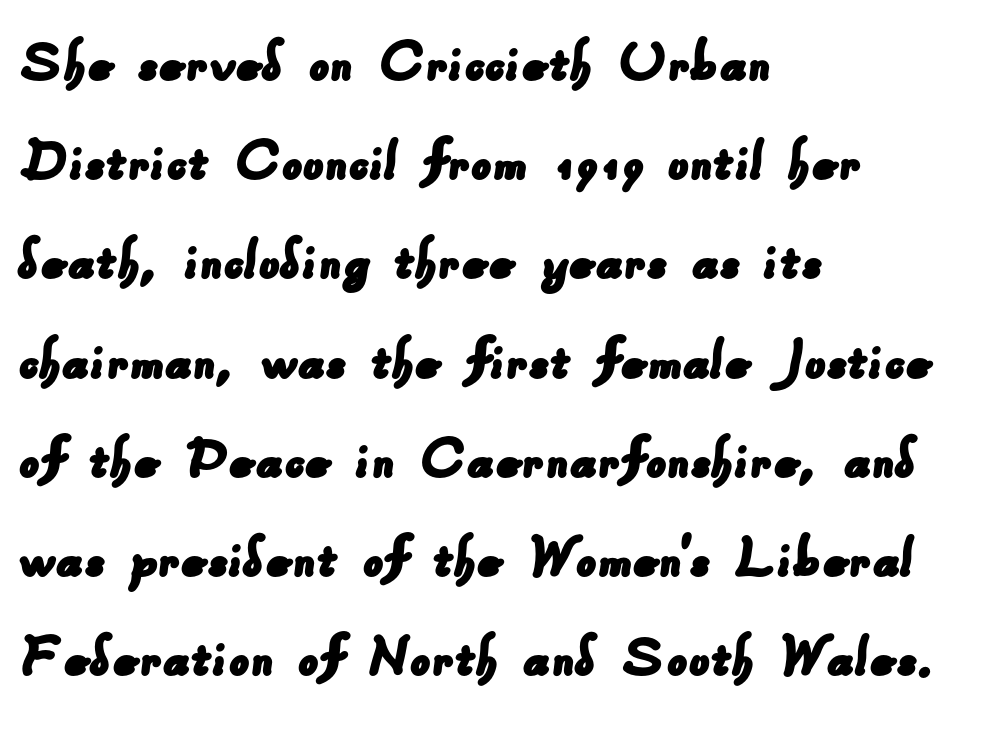
{"serif": "no", "width": "normal", "stroke_contrast": "low", "x_height": "small", "monospaced": "no", "underline": "no", "align": "left", "line_spacing": "normal", "line_spacing_ratio": 1.55, "letter_spacing": "normal", "letter_spacing_em": 0.0, "glyph_px": 64}
